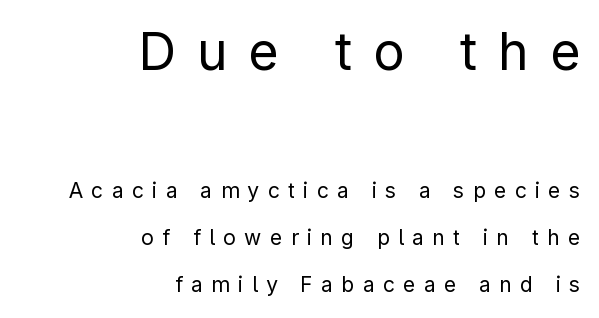
The image shows 52 px regular-weight sans-serif type, upright; set right-aligned, loose line spacing (2.24x), unusually wide letter spacing (+0.4 em), not underlined; the first (top) block is 2.48x larger; low stroke contrast and a medium x-height.
